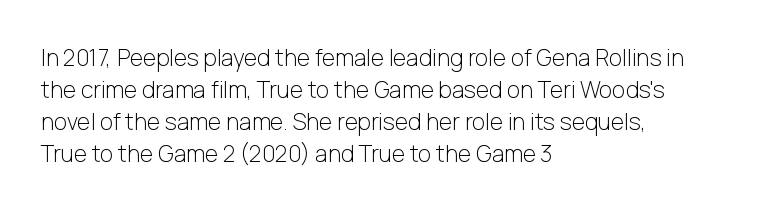
{"italic": "no", "bold": "no", "underline": "no", "align": "left", "line_spacing": "normal", "line_spacing_ratio": 1.39, "letter_spacing": "normal", "letter_spacing_em": 0.0, "glyph_px": 23}
